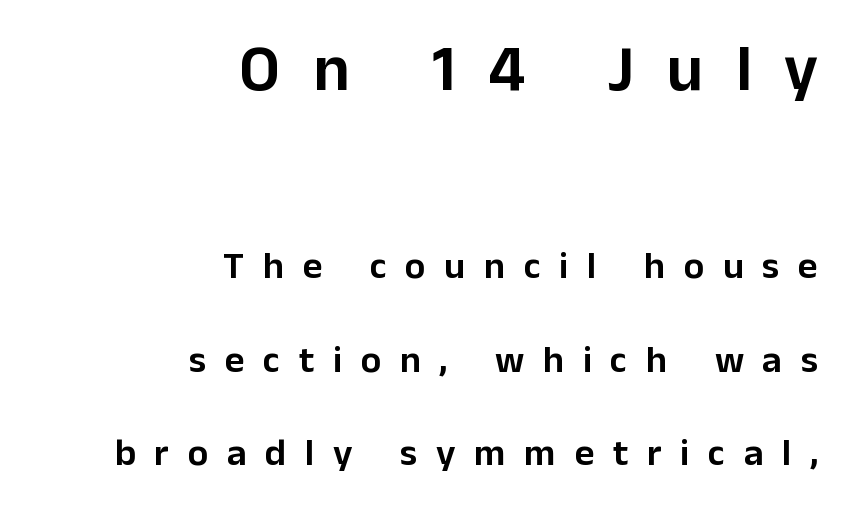
{"serif": "no", "italic": "no", "width": "normal", "stroke_contrast": "low", "x_height": "medium", "monospaced": "no", "underline": "no", "align": "right", "line_spacing": "loose", "line_spacing_ratio": 2.46, "letter_spacing": "wide", "letter_spacing_em": 0.49, "larger_block": "first", "size_ratio": 1.74, "glyph_px": 66}
